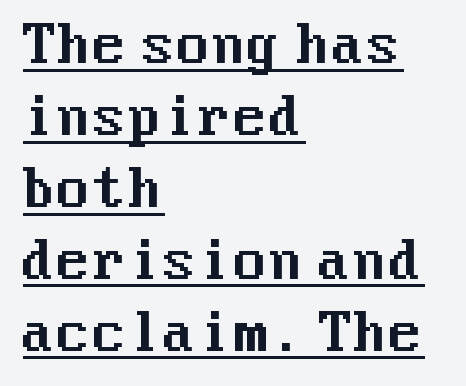
Q: Is the text italic (slanted)? A: No, it is upright.
Q: Is the typeface a serif or a sans-serif typeface? A: Sans-serif.
Q: Is the text underlined? A: Yes.
Q: How is the paragraph aligned? A: Left-aligned.
Q: Is the spacing between letters normal or unusually wide? A: Normal.
Q: Is the spacing between lines tight, normal or loose? A: Normal.
Q: Width (condensed, normal, or wide)? A: Normal.
Q: Stroke contrast? A: Medium.
Q: x-height? A: Medium.
